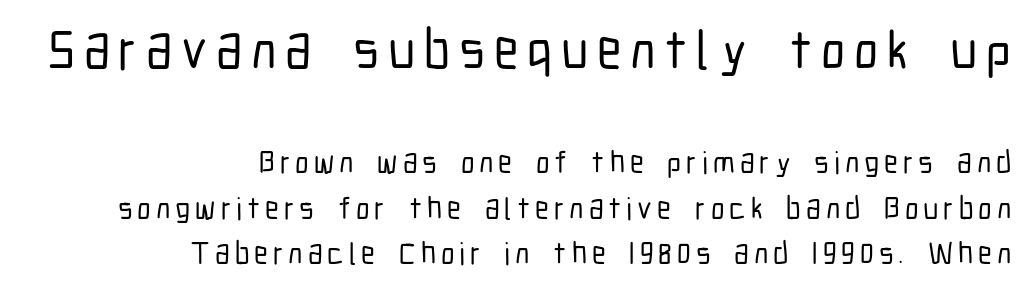
A typesetter would call this proportional, since set widths differ per character. Examine the stroke ends and you'll find no serifs. This sample is right-justified, so line beginnings fall wherever the words allow. The rendering shrinks the type as you move from the upper chunk to the lower.
